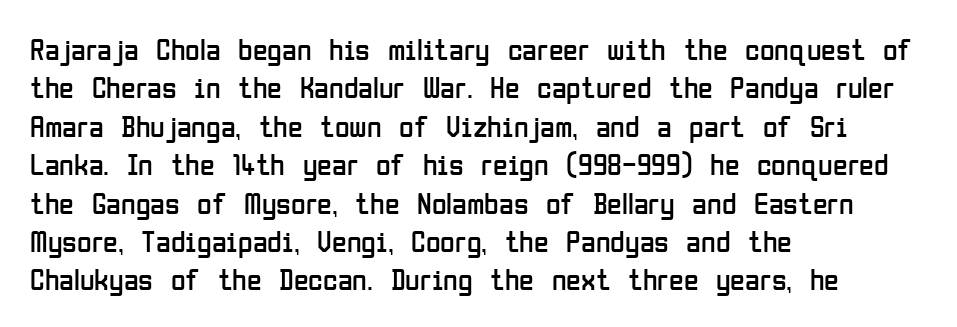
The image shows 30 px regular-weight, condensed sans-serif type, upright; set left-aligned, normal line spacing (1.28x), normal letter spacing, not underlined; low stroke contrast and a medium x-height.
